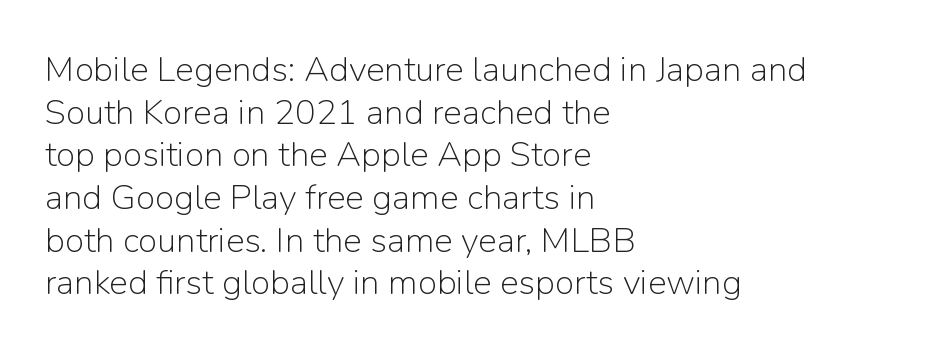
Visually the block forms a straight wall on the left and a jagged coastline on the right. The passage shown is typed in a proportional face where columns would drift. The strip under each line holds only bare page. The characters are drawn with everyday or finer stroke widths. The typography opts for an upright posture over an oblique one.
